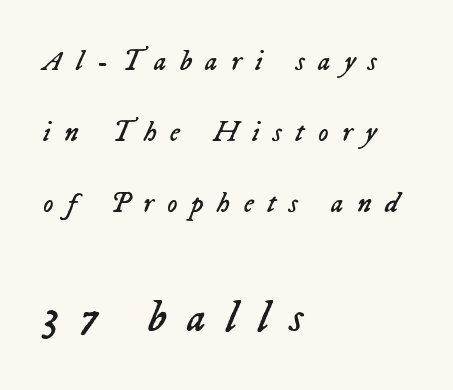
The image shows 44 px regular-weight type, italic (leaning right); set left-aligned, loose line spacing (2.44x), unusually wide letter spacing (+0.46 em), not underlined; the second (bottom) block is 1.52x larger; low stroke contrast and a medium x-height.
